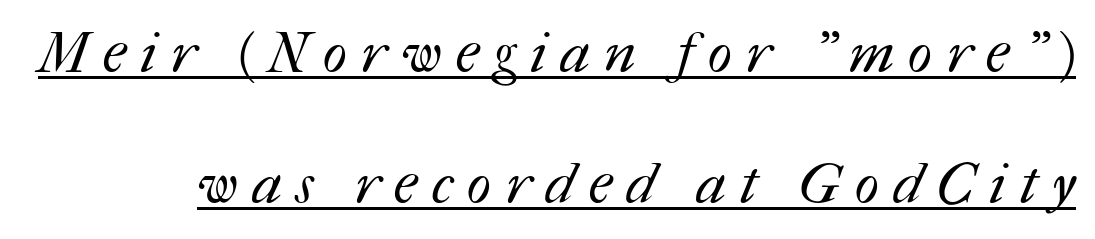
The image shows 57 px regular-weight type; set loose line spacing (2.3x), unusually wide letter spacing (+0.25 em), underlined; medium stroke contrast and a medium x-height.
